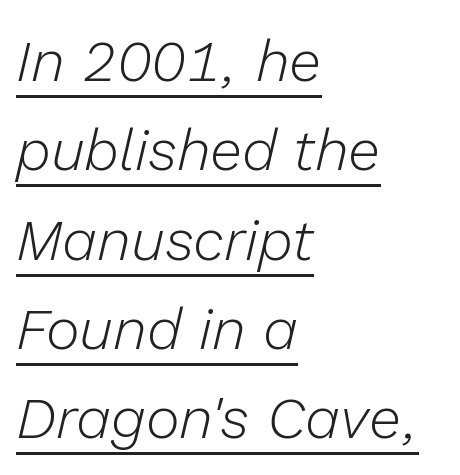
Q: Is the text bold? A: No.
Q: Is the text italic (slanted)? A: Yes, it leans right by about 13 degrees.
Q: Is the text underlined? A: Yes.
Q: How is the paragraph aligned? A: Left-aligned.
Q: Is the spacing between letters normal or unusually wide? A: Normal.
Q: Is the spacing between lines tight, normal or loose? A: Normal.
Q: Width (condensed, normal, or wide)? A: Normal.
Q: Stroke contrast? A: Low.
Q: x-height? A: Medium.
Q: Monospaced? A: No.
